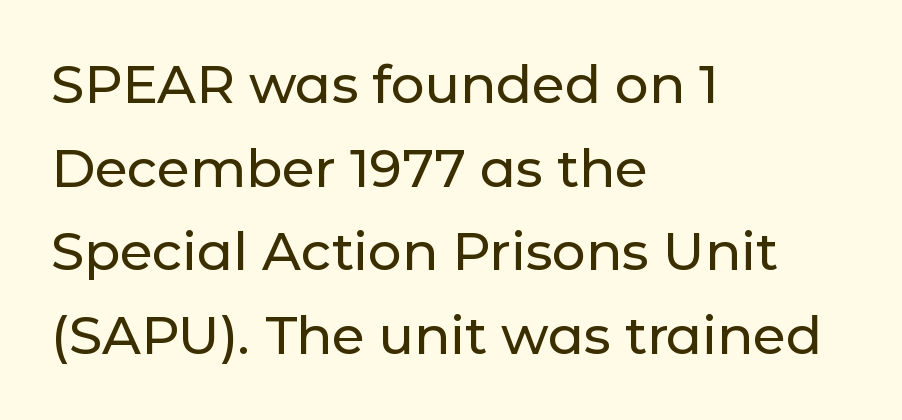
{"serif": "no", "italic": "no", "width": "normal", "stroke_contrast": "low", "x_height": "medium", "monospaced": "no", "underline": "no", "align": "left", "line_spacing": "normal", "line_spacing_ratio": 1.58, "letter_spacing": "normal", "letter_spacing_em": 0.0, "glyph_px": 53}
